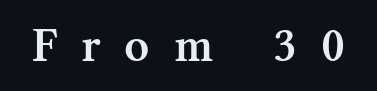
Q: Is the text bold? A: Semi-bold.
Q: Is the text italic (slanted)? A: No, it is upright.
Q: Is the typeface a serif or a sans-serif typeface? A: Serif.
Q: Is the text underlined? A: No.
Q: Is the spacing between letters normal or unusually wide? A: Unusually wide.
Q: Width (condensed, normal, or wide)? A: Normal.
Q: Stroke contrast? A: Medium.
Q: x-height? A: Medium.
Q: Monospaced? A: No.
